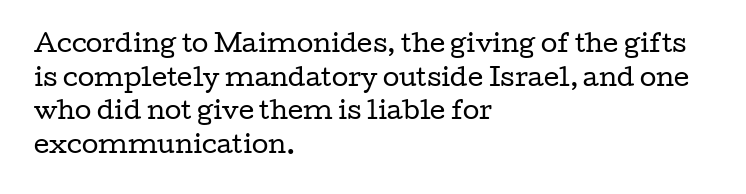
{"italic": "no", "bold": "no", "underline": "no", "align": "left", "line_spacing": "normal", "line_spacing_ratio": 1.4, "letter_spacing": "normal", "letter_spacing_em": 0.0, "glyph_px": 24}
